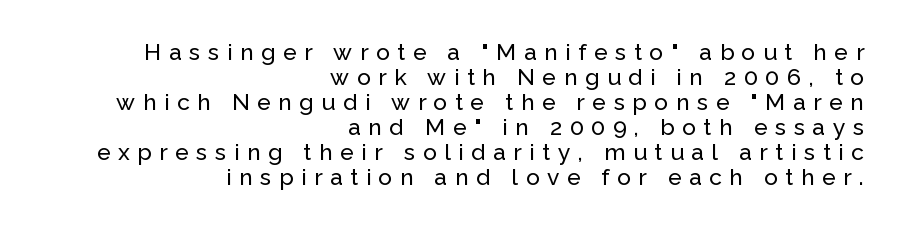
The typesetter chose a ragged-left arrangement here. The space directly below the letters is spotless. The line texture is sparse and dotted thanks to wide tracking. Quick note: interline space is minimal.
